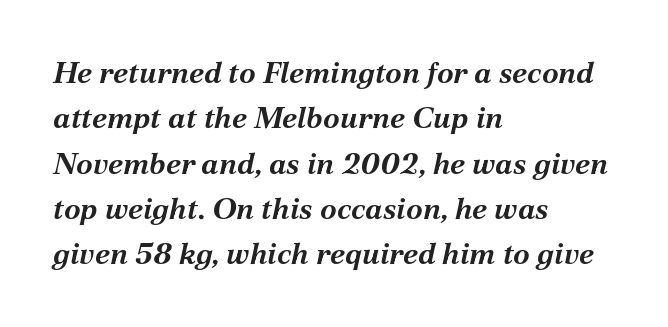
The image shows 30 px bold type, italic (leaning right); set left-aligned, normal line spacing (1.51x), normal letter spacing, not underlined; medium stroke contrast and a medium x-height.
